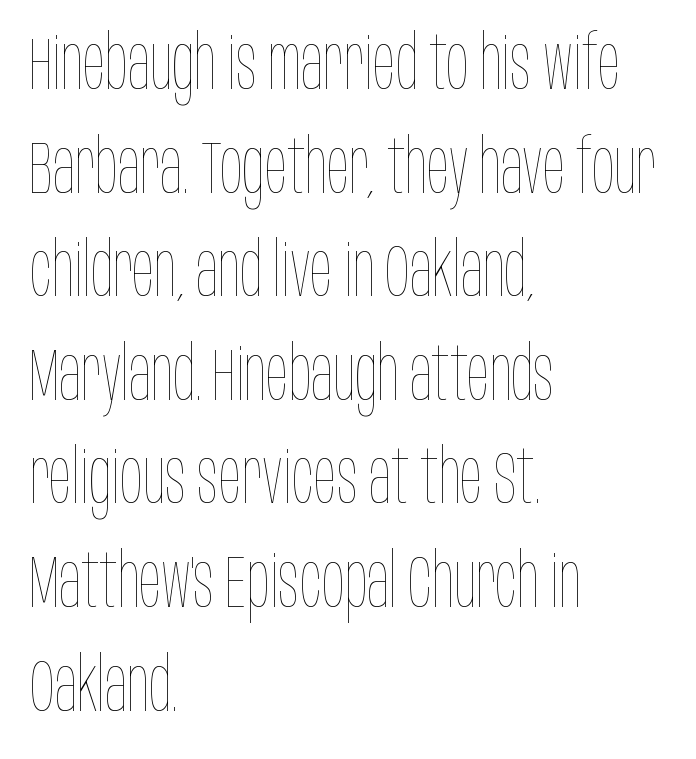
Note the varied advance widths — an 'i' is clearly narrower than an 'm'. The space directly below the letters is spotless. Unbolded letterforms with no extra heft. The face used here is rendered with its standard letterfit.
